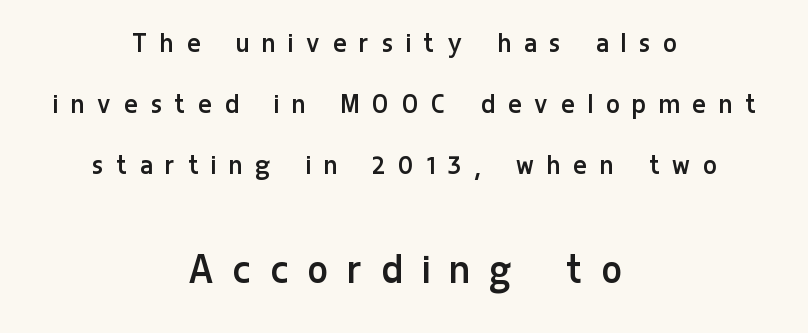
{"serif": "no", "italic": "no", "bold": "no", "weight": "regular", "width": "condensed", "stroke_contrast": "low", "x_height": "medium", "monospaced": "no", "underline": "no", "align": "center", "line_spacing": "loose", "line_spacing_ratio": 1.97, "letter_spacing": "wide", "letter_spacing_em": 0.45, "larger_block": "second", "size_ratio": 1.52, "glyph_px": 47}
